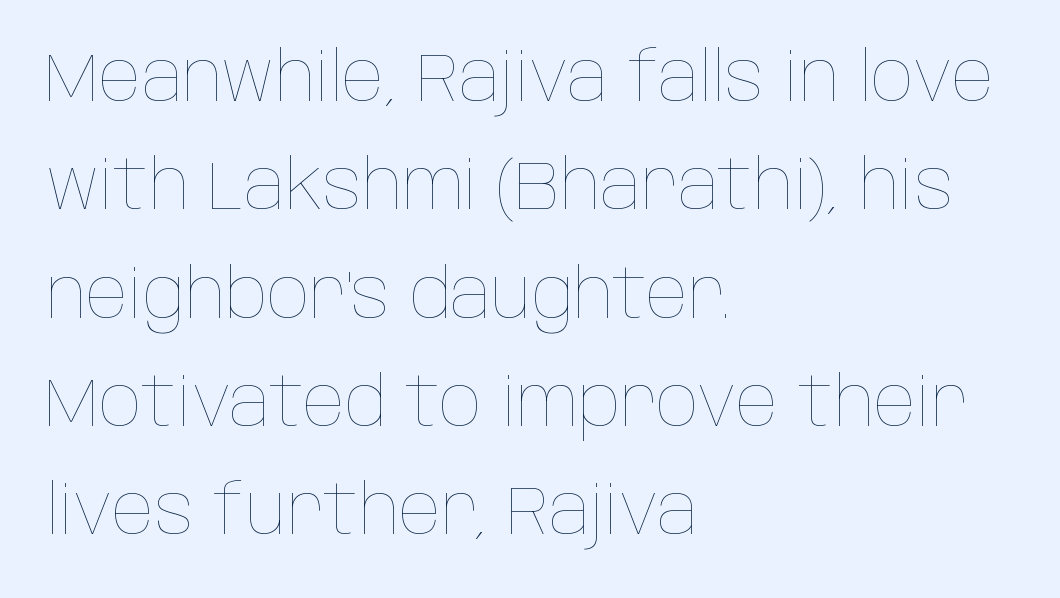
Q: Is the text bold? A: No.
Q: Is the text italic (slanted)? A: No, it is upright.
Q: Is the text underlined? A: No.
Q: How is the paragraph aligned? A: Left-aligned.
Q: Is the spacing between letters normal or unusually wide? A: Normal.
Q: Is the spacing between lines tight, normal or loose? A: Normal.
Q: Width (condensed, normal, or wide)? A: Condensed.
Q: Stroke contrast? A: Low.
Q: x-height? A: Large.
Q: Monospaced? A: No.
